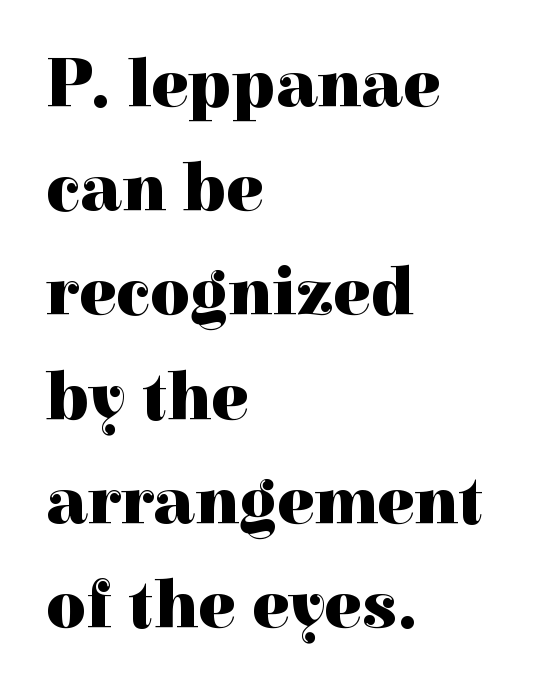
{"serif": "yes", "italic": "no", "bold": "yes", "weight": "heavy", "width": "normal", "x_height": "medium", "monospaced": "no", "underline": "no", "align": "left", "line_spacing": "normal", "line_spacing_ratio": 1.51, "letter_spacing": "normal", "letter_spacing_em": 0.0, "glyph_px": 69}
